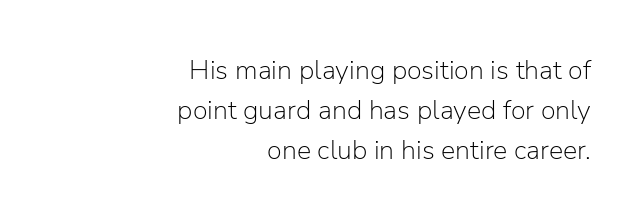
Q: Is the text bold? A: No.
Q: Is the text italic (slanted)? A: No, it is upright.
Q: Is the text underlined? A: No.
Q: How is the paragraph aligned? A: Right-aligned.
Q: Is the spacing between letters normal or unusually wide? A: Normal.
Q: Is the spacing between lines tight, normal or loose? A: Normal.
